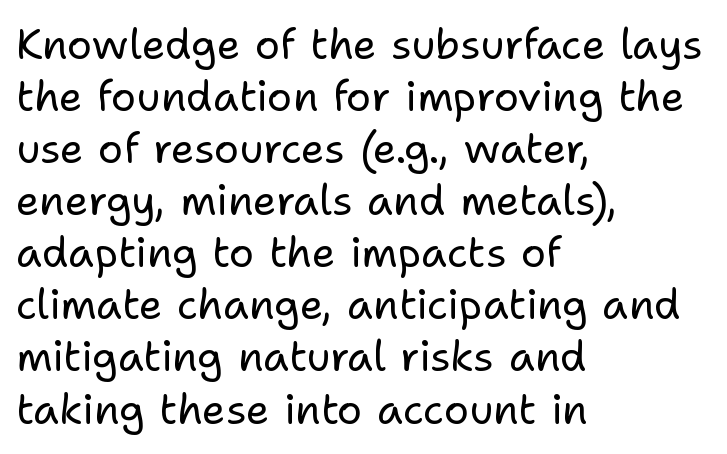
The image shows 42 px regular-weight sans-serif type, upright; set left-aligned, line spacing 1.24x, normal letter spacing, not underlined; low stroke contrast and a medium x-height.
